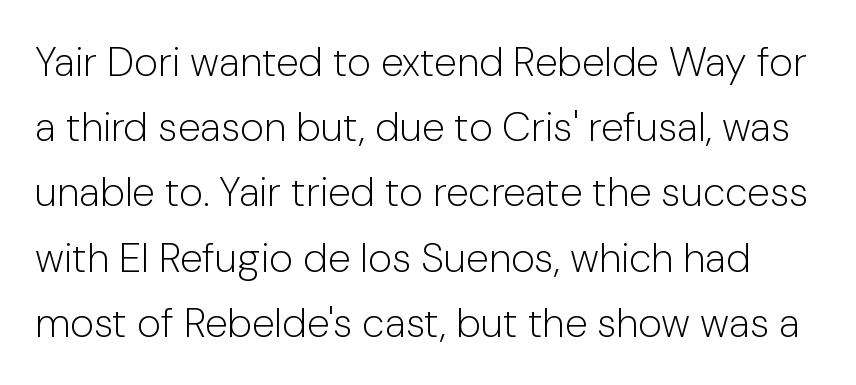
{"serif": "no", "italic": "no", "bold": "no", "weight": "light", "width": "normal", "stroke_contrast": "low", "x_height": "medium", "monospaced": "no", "underline": "no", "line_spacing": "normal", "line_spacing_ratio": 1.59, "letter_spacing": "normal", "letter_spacing_em": 0.0, "glyph_px": 41}
